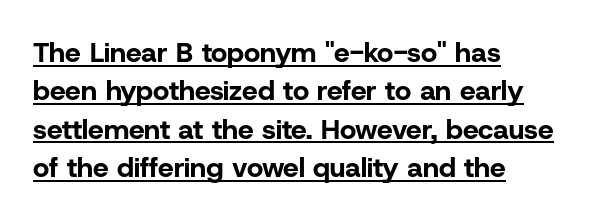
{"serif": "no", "italic": "no", "bold": "yes", "weight": "bold", "width": "normal", "stroke_contrast": "low", "x_height": "medium", "monospaced": "no", "underline": "yes", "align": "left", "line_spacing": "normal", "line_spacing_ratio": 1.37, "letter_spacing": "normal", "letter_spacing_em": 0.0, "glyph_px": 28}
